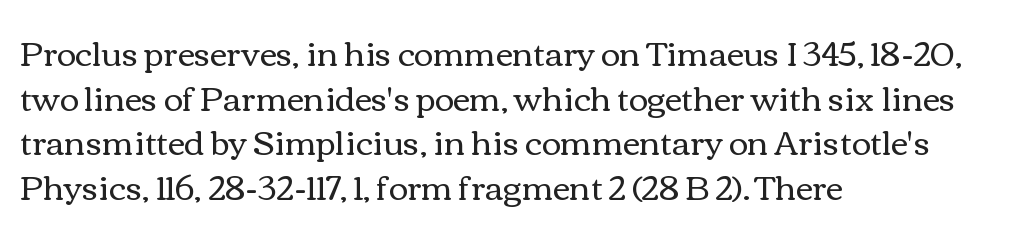
The image shows 33 px regular-weight, wide type, upright; set left-aligned, normal line spacing (1.35x), normal letter spacing, not underlined; medium stroke contrast and a medium x-height.
